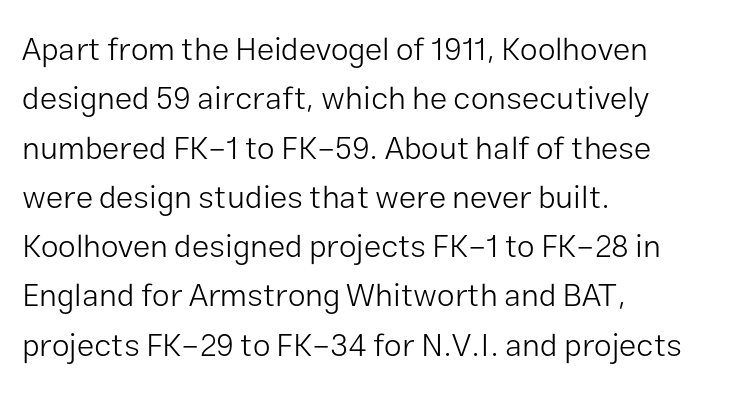
Q: Is the text bold? A: No.
Q: Is the text italic (slanted)? A: No, it is upright.
Q: Is the typeface a serif or a sans-serif typeface? A: Sans-serif.
Q: Is the text underlined? A: No.
Q: How is the paragraph aligned? A: Left-aligned.
Q: Is the spacing between letters normal or unusually wide? A: Normal.
Q: Is the spacing between lines tight, normal or loose? A: Normal.
Q: Width (condensed, normal, or wide)? A: Normal.
Q: Stroke contrast? A: Low.
Q: x-height? A: Medium.
Q: Monospaced? A: No.
